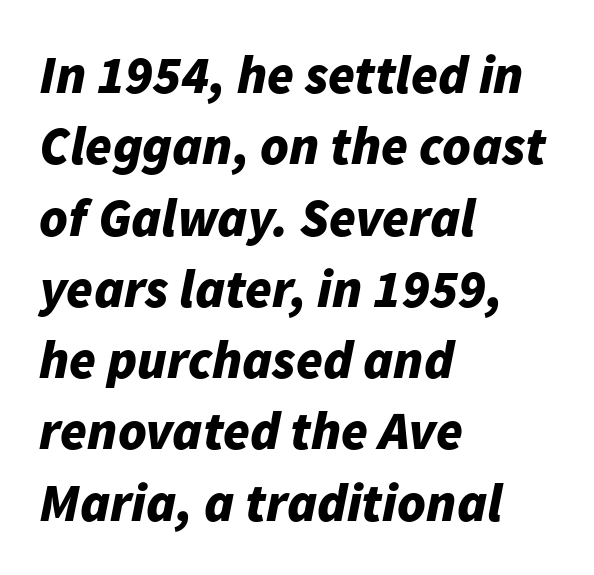
The letters advance in unequal steps, a hallmark of proportional type. Designer's note — italics engaged. These lines carry a lot of weight — the face is fully bold. Notice how descenders clear the ascenders below comfortably — that's standard leading. Tracking value appears to be zero — textbook default spacing.
